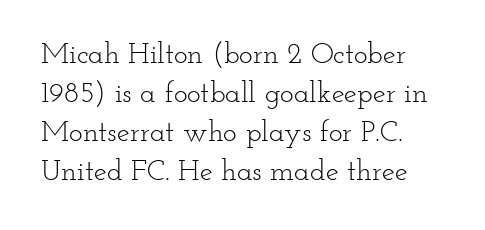
Q: Is the text bold? A: No.
Q: Is the text italic (slanted)? A: No, it is upright.
Q: Is the typeface a serif or a sans-serif typeface? A: Serif.
Q: Is the text underlined? A: No.
Q: How is the paragraph aligned? A: Left-aligned.
Q: Is the spacing between letters normal or unusually wide? A: Normal.
Q: Is the spacing between lines tight, normal or loose? A: Normal.
Q: Width (condensed, normal, or wide)? A: Wide.
Q: Stroke contrast? A: Low.
Q: x-height? A: Small.
Q: Monospaced? A: No.
